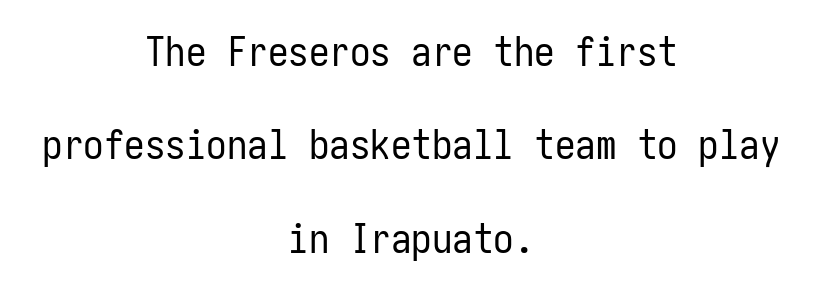
The image shows 41 px regular-weight, condensed sans-serif type, upright; set centered, loose line spacing (2.28x), normal letter spacing, not underlined; low stroke contrast and a medium x-height.
